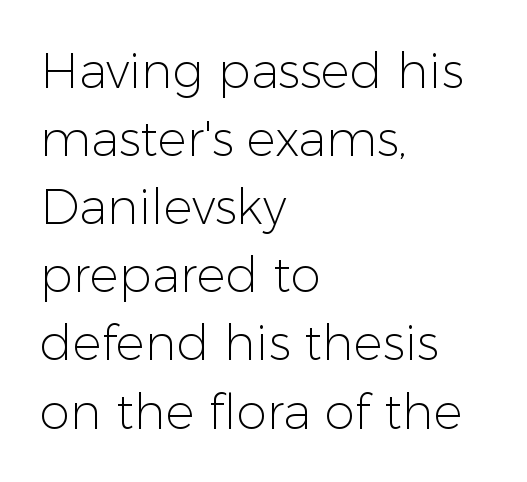
The image shows 49 px light sans-serif type, upright; set left-aligned, normal line spacing (1.39x), normal letter spacing, not underlined; low stroke contrast and a medium x-height.
